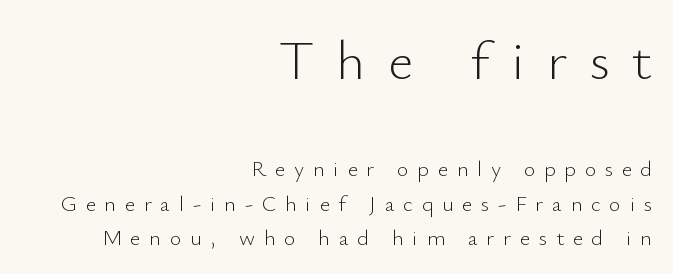
Vertical strokes here are truly vertical. How are the letters spaced? Widely, with obvious added tracking. Unmarked baselines from the first word to the last. The earlier block is typeset at a bigger size than the later block.
